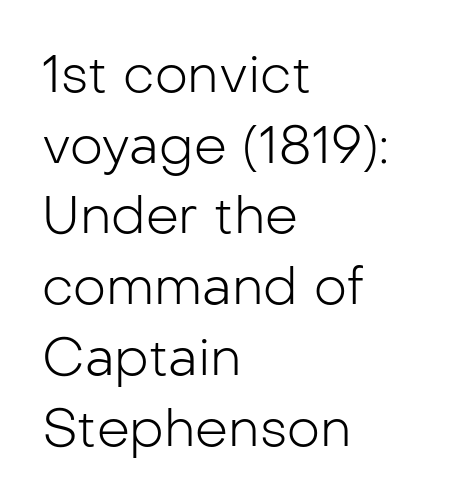
The image shows 52 px light sans-serif type, upright; set left-aligned, normal line spacing (1.36x), normal letter spacing, not underlined; low stroke contrast and a medium x-height.
